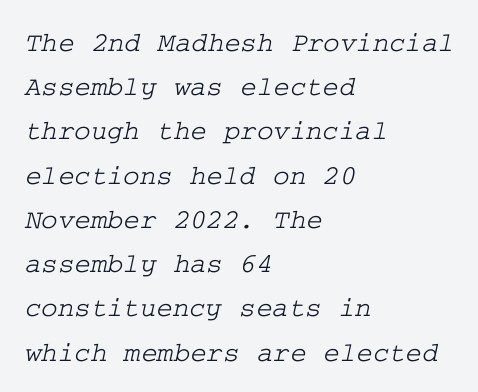
The image shows 28 px wide serif type; set left-aligned, normal line spacing (1.58x), normal letter spacing, not underlined; low stroke contrast and a medium x-height.
